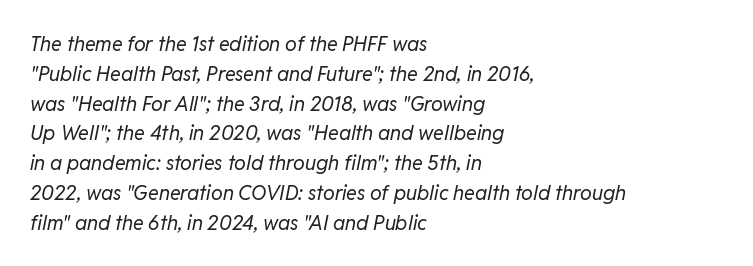
The letterforms sit shoulder to shoulder at normal distance. The line-height multiplier appears to be the usual default. Words float on clear page, feet unadorned. Emphasis-style slanted type is in use. Is the block centered? No — it sits flush against the left margin. No extra ink here — the face is not bold.
